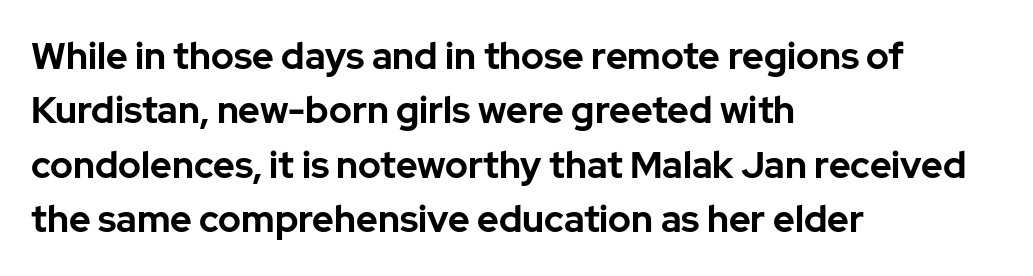
Spacing verdict: proportional, widths tailored to each character. A typesetter would call this zero additional tracking. How heavy is the stroke? Heavy — this is a bold. Compared with a centered layout, this one pins lines to the left instead.
